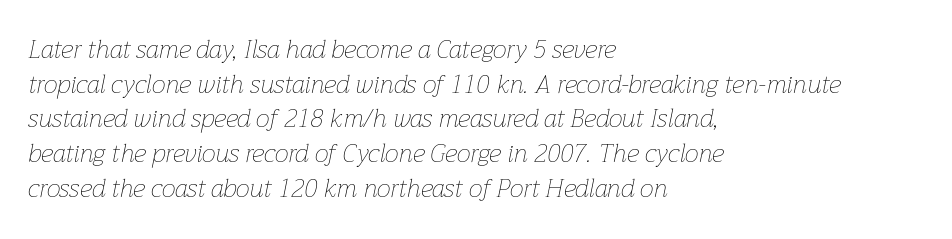
{"italic": "yes", "lean": "right", "slant_degrees": 12, "bold": "no", "underline": "no", "align": "left", "line_spacing": "normal", "line_spacing_ratio": 1.39, "letter_spacing": "normal", "letter_spacing_em": 0.0, "glyph_px": 25}
